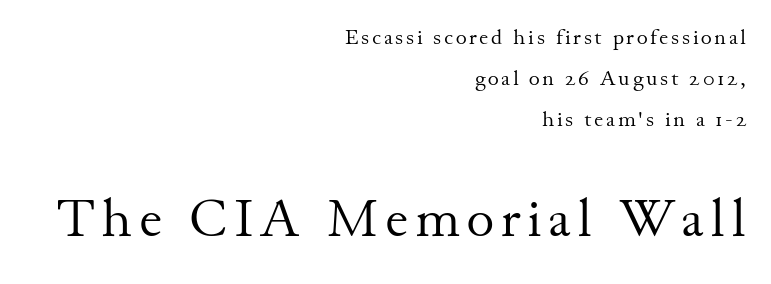
The image shows 53 px regular-weight serif type, upright; set right-aligned, loose line spacing (1.95x), not underlined; the second (bottom) block is 2.52x larger; medium stroke contrast and a small x-height.
